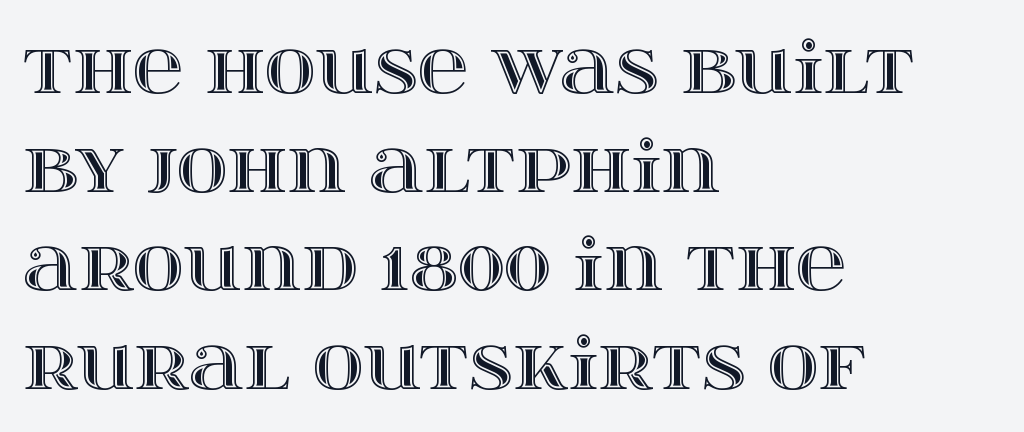
Normally led — the rows are evenly, conventionally spaced. The passage is arranged the way most books set body copy — flush left. Letters rest on an invisible, unmarked baseline. The letters advance in unequal steps, a hallmark of proportional type.
